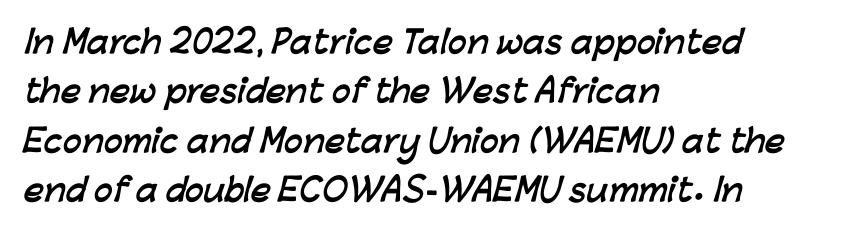
The image shows 31 px semibold sans-serif type; set left-aligned, normal line spacing (1.59x), normal letter spacing, not underlined; low stroke contrast and a medium x-height.
